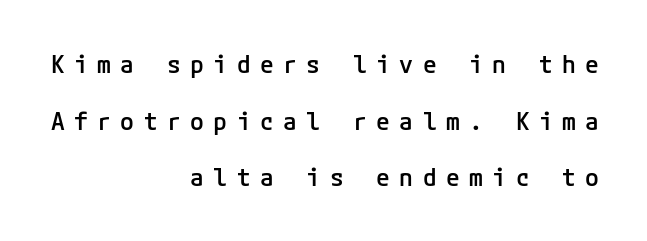
Caption: expanded tracking, letters set apart. Just letters on the line, the space beneath them empty. Stems and bowls a touch heavier than normal — semibold. This rendering uses right alignment, leaving the left contour irregular. Quick note: not italic, upright.
